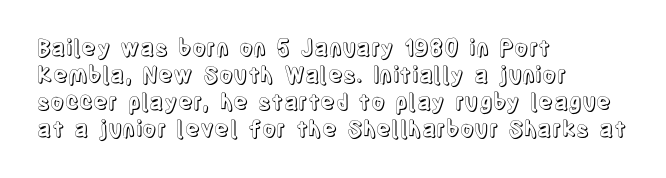
{"italic": "no", "underline": "no", "align": "left", "line_spacing_ratio": 1.22, "letter_spacing": "normal", "letter_spacing_em": 0.0, "glyph_px": 22}
